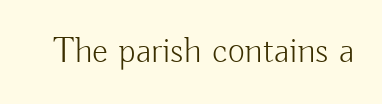
{"serif": "no", "italic": "no", "bold": "no", "weight": "light", "width": "normal", "stroke_contrast": "low", "x_height": "small", "monospaced": "no", "underline": "no", "letter_spacing": "normal", "letter_spacing_em": 0.0, "glyph_px": 37}
